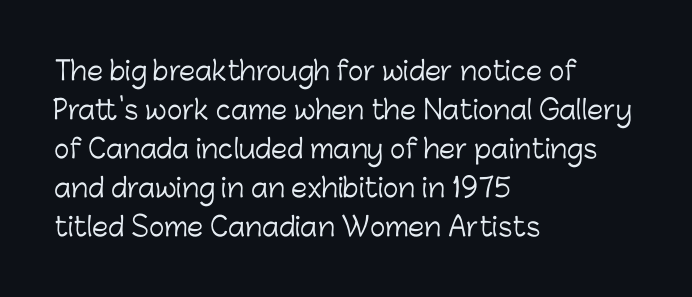
Q: Is the text bold? A: No.
Q: Is the text italic (slanted)? A: No, it is upright.
Q: Is the text underlined? A: No.
Q: How is the paragraph aligned? A: Left-aligned.
Q: Is the spacing between letters normal or unusually wide? A: Normal.
Q: Is the spacing between lines tight, normal or loose? A: Normal.
